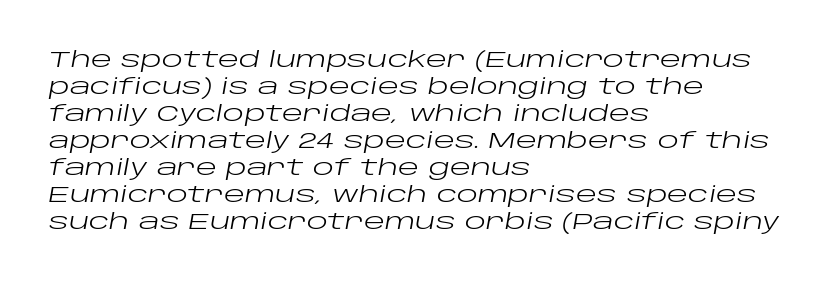
{"italic": "yes", "lean": "right", "slant_degrees": 10, "bold": "no", "underline": "no", "align": "left", "line_spacing_ratio": 1.23, "letter_spacing": "normal", "letter_spacing_em": 0.0, "glyph_px": 22}
